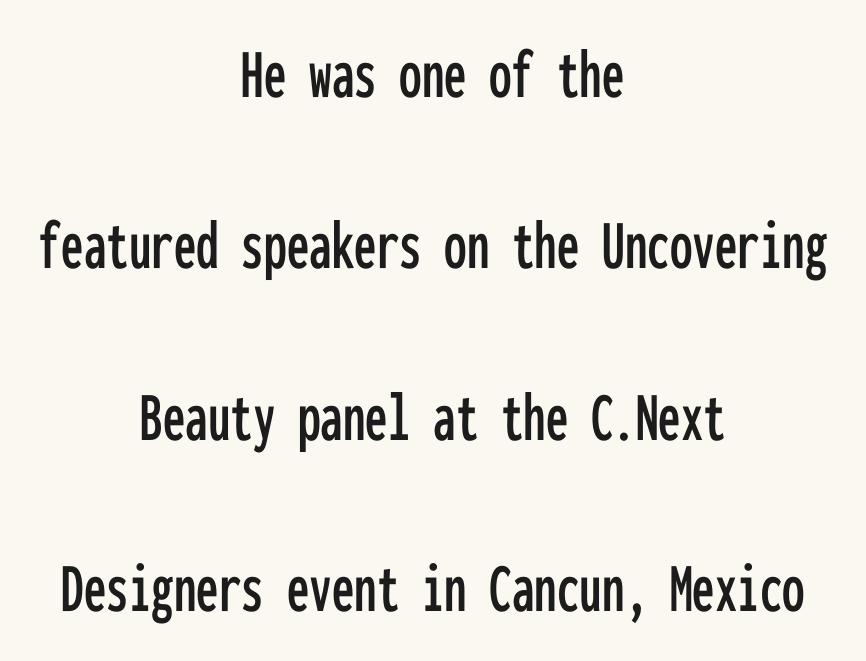
Q: Is the text italic (slanted)? A: No, it is upright.
Q: Is the typeface a serif or a sans-serif typeface? A: Sans-serif.
Q: Is the text underlined? A: No.
Q: How is the paragraph aligned? A: Centered.
Q: Is the spacing between letters normal or unusually wide? A: Normal.
Q: Is the spacing between lines tight, normal or loose? A: Loose.
Q: Width (condensed, normal, or wide)? A: Condensed.
Q: Stroke contrast? A: Low.
Q: x-height? A: Medium.
Q: Monospaced? A: Yes.
